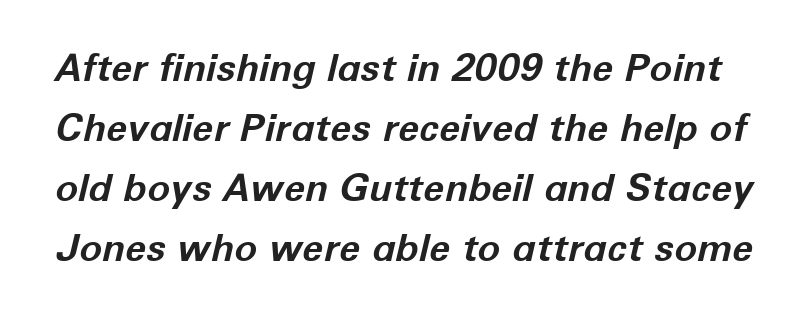
{"italic": "yes", "lean": "right", "slant_degrees": 12, "bold": "yes", "weight": "bold", "width": "normal", "stroke_contrast": "low", "x_height": "medium", "monospaced": "no", "underline": "no", "line_spacing": "normal", "line_spacing_ratio": 1.58, "letter_spacing": "normal", "letter_spacing_em": 0.0, "glyph_px": 38}
